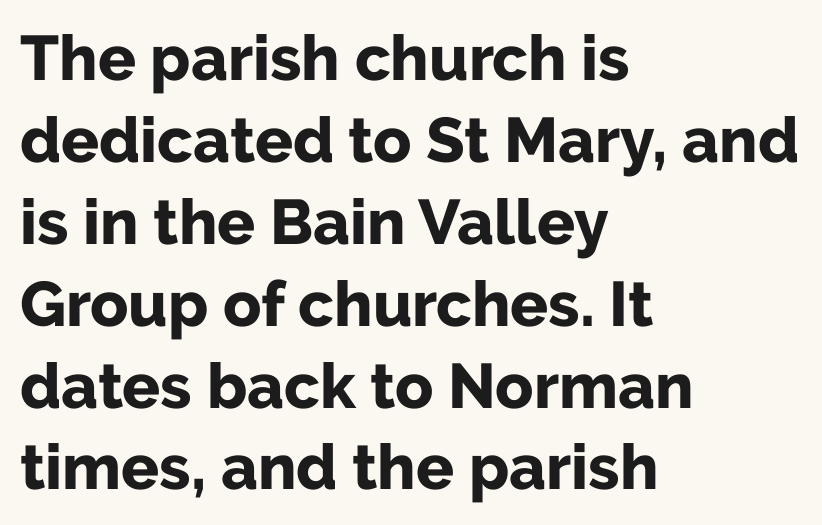
The image shows 63 px bold sans-serif type, upright; set left-aligned, normal line spacing (1.3x), normal letter spacing, not underlined; low stroke contrast and a medium x-height.
